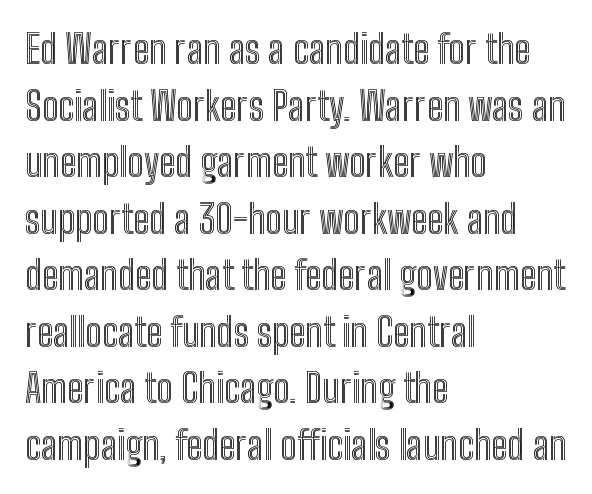
{"italic": "no", "width": "condensed", "x_height": "medium", "monospaced": "no", "underline": "no", "align": "left", "line_spacing": "normal", "line_spacing_ratio": 1.45, "letter_spacing": "normal", "letter_spacing_em": 0.0, "glyph_px": 39}
